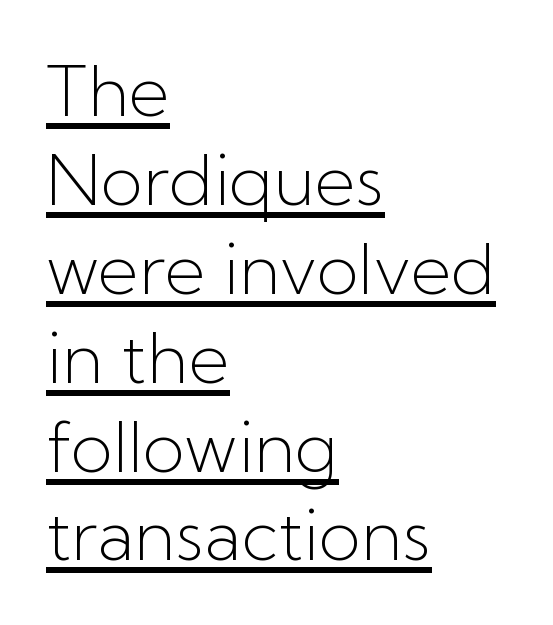
The image shows 70 px light sans-serif type, upright; set left-aligned, normal line spacing (1.27x), normal letter spacing, underlined; low stroke contrast and a medium x-height.
